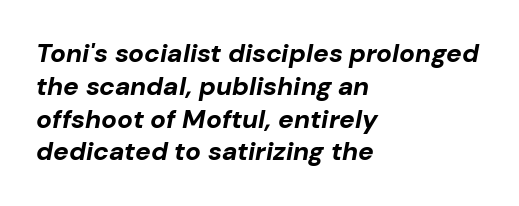
Q: Is the text bold? A: Yes.
Q: Is the text italic (slanted)? A: Yes, it leans right by about 10 degrees.
Q: Is the text underlined? A: No.
Q: How is the paragraph aligned? A: Left-aligned.
Q: Is the spacing between letters normal or unusually wide? A: Normal.
Q: Is the spacing between lines tight, normal or loose? A: Normal.
